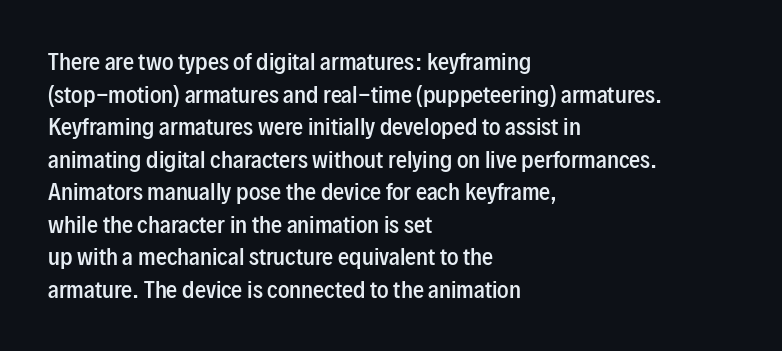
{"italic": "no", "bold": "semi", "underline": "no", "align": "left", "line_spacing": "normal", "line_spacing_ratio": 1.48, "letter_spacing": "normal", "letter_spacing_em": 0.0, "glyph_px": 22}
